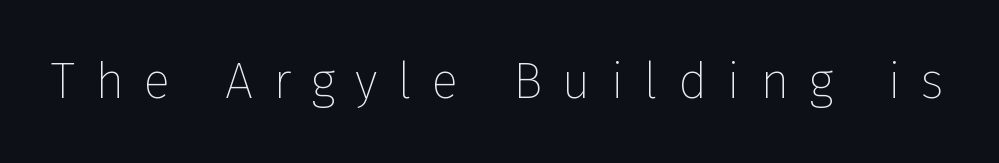
{"serif": "no", "italic": "no", "bold": "no", "weight": "thin", "width": "normal", "stroke_contrast": "low", "x_height": "medium", "monospaced": "no", "underline": "no", "letter_spacing": "wide", "letter_spacing_em": 0.4, "glyph_px": 50}
